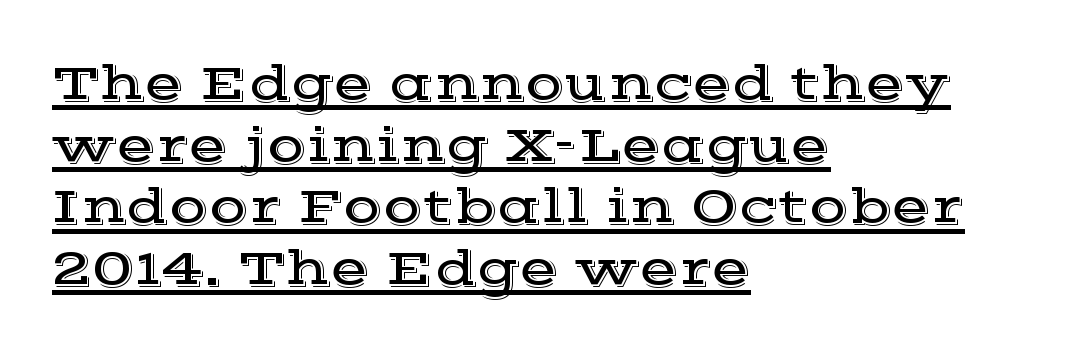
The image shows 51 px wide serif type, upright; set left-aligned, line spacing 1.21x, normal letter spacing, underlined; a medium x-height.
